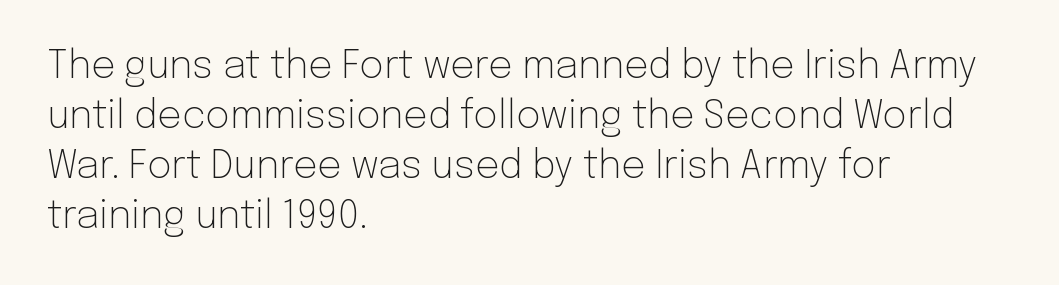
The image shows 38 px light sans-serif type, upright; set left-aligned, normal line spacing (1.32x), normal letter spacing, not underlined; low stroke contrast and a medium x-height.
